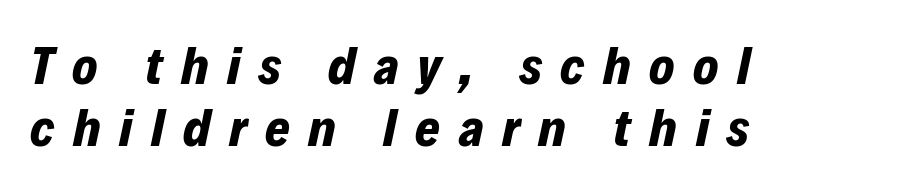
These lines were composed using italics. The letterforms stand isolated, each surrounded by extra space. Weight check: bold — yes, fully. Check the space under the baseline: it is left empty.
